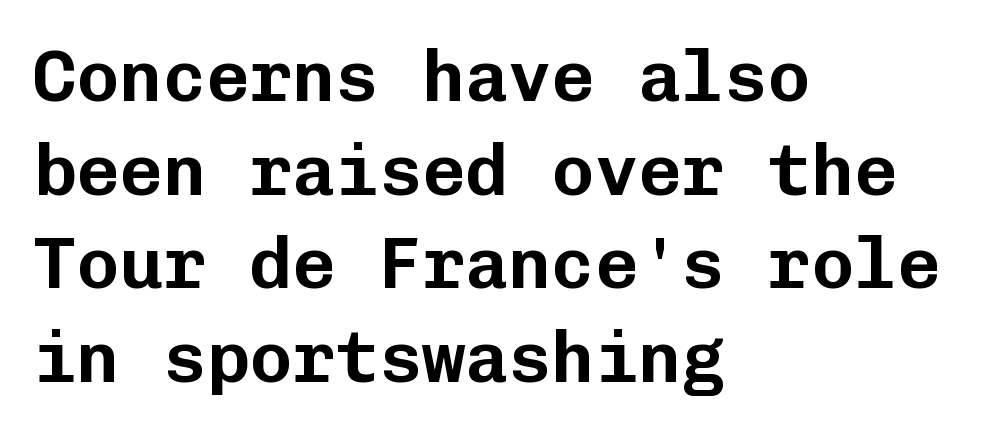
{"serif": "no", "italic": "no", "width": "normal", "stroke_contrast": "low", "x_height": "medium", "monospaced": "yes", "underline": "no", "align": "left", "line_spacing": "normal", "line_spacing_ratio": 1.3, "letter_spacing": "normal", "letter_spacing_em": 0.0, "glyph_px": 72}
